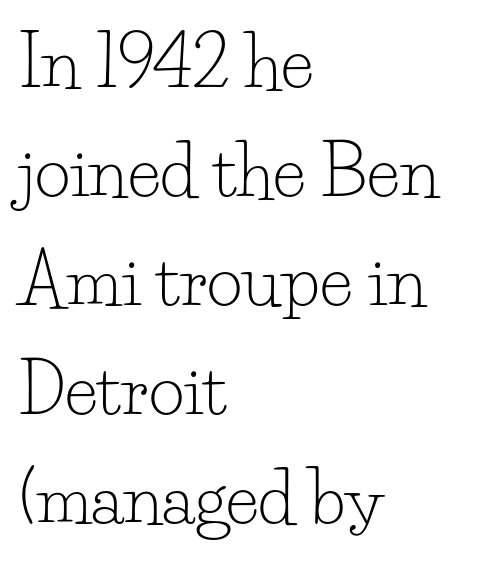
{"serif": "yes", "italic": "no", "bold": "no", "weight": "light", "width": "normal", "stroke_contrast": "low", "x_height": "small", "monospaced": "no", "underline": "no", "align": "left", "line_spacing": "normal", "line_spacing_ratio": 1.58, "letter_spacing": "normal", "letter_spacing_em": 0.0, "glyph_px": 69}
